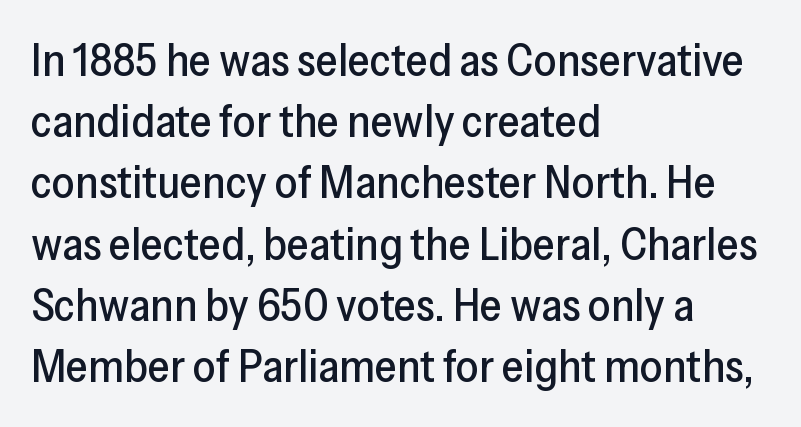
The image shows 45 px sans-serif type, upright; set left-aligned, normal line spacing (1.36x), normal letter spacing, not underlined; low stroke contrast and a medium x-height.
